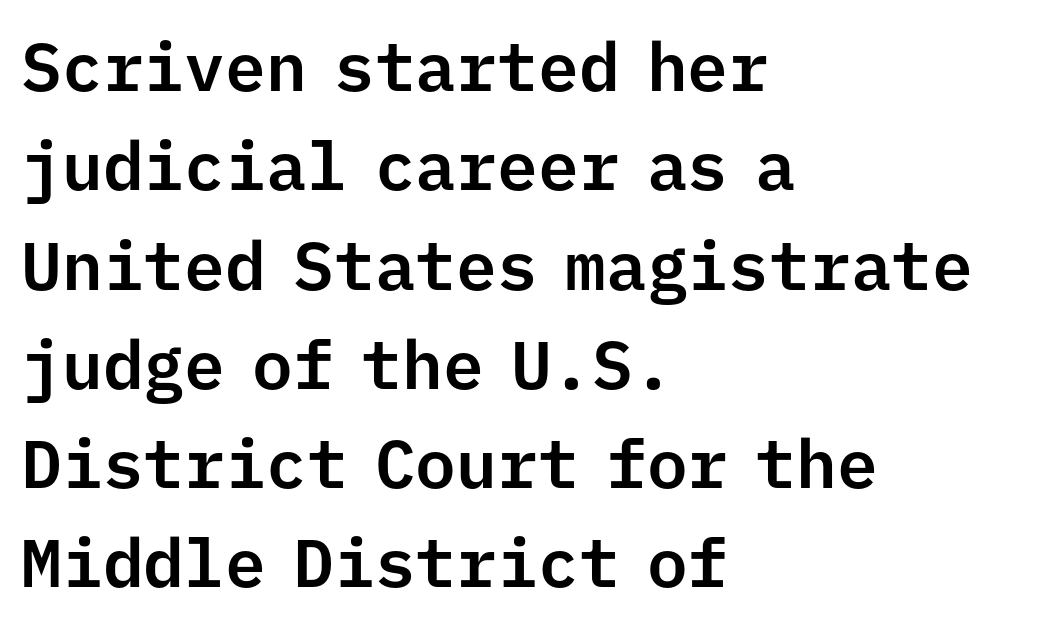
Q: Is the text italic (slanted)? A: No, it is upright.
Q: Is the typeface a serif or a sans-serif typeface? A: Sans-serif.
Q: Is the text underlined? A: No.
Q: How is the paragraph aligned? A: Left-aligned.
Q: Is the spacing between letters normal or unusually wide? A: Normal.
Q: Is the spacing between lines tight, normal or loose? A: Normal.
Q: Width (condensed, normal, or wide)? A: Normal.
Q: Stroke contrast? A: Low.
Q: x-height? A: Medium.
Q: Monospaced? A: Yes.
